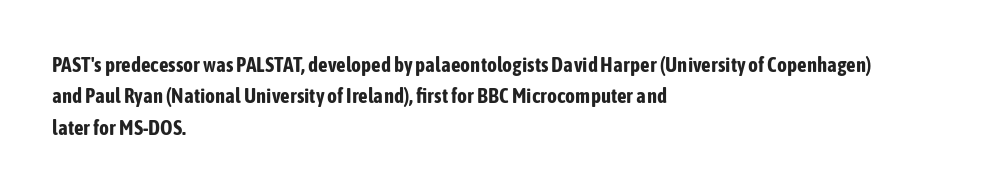
Q: Is the text bold? A: Yes.
Q: Is the text italic (slanted)? A: No, it is upright.
Q: Is the text underlined? A: No.
Q: How is the paragraph aligned? A: Left-aligned.
Q: Is the spacing between letters normal or unusually wide? A: Normal.
Q: Is the spacing between lines tight, normal or loose? A: Normal.
